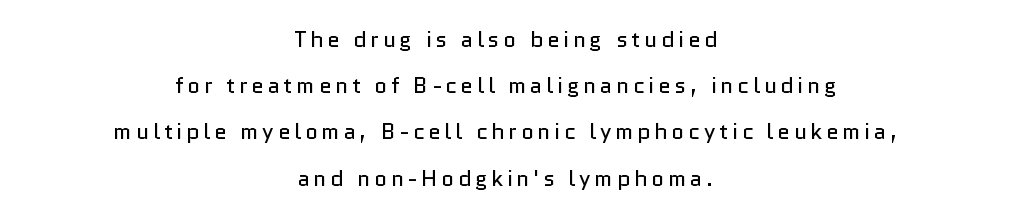
Q: Is the text bold? A: No.
Q: Is the text italic (slanted)? A: No, it is upright.
Q: Is the text underlined? A: No.
Q: How is the paragraph aligned? A: Centered.
Q: Is the spacing between lines tight, normal or loose? A: Loose.
